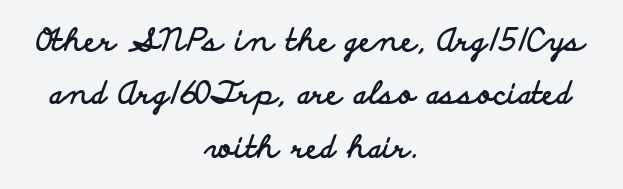
A typesetter would call this proportional, since set widths differ per character. Standard letterfit; no display-style spreading of the glyphs. Descenders hang freely into open space. Does the type have serifs? No, each stem ends abruptly.
